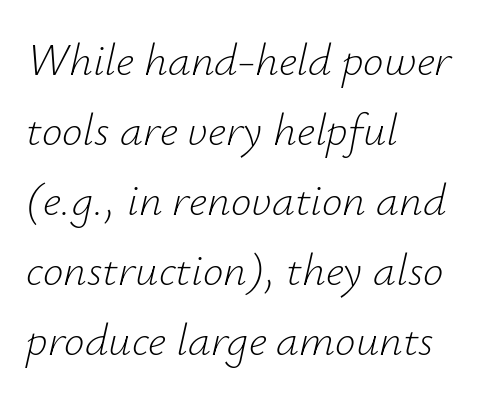
The image shows 46 px light type, italic (leaning right); set left-aligned, normal line spacing (1.52x), normal letter spacing, not underlined; low stroke contrast and a small x-height.
